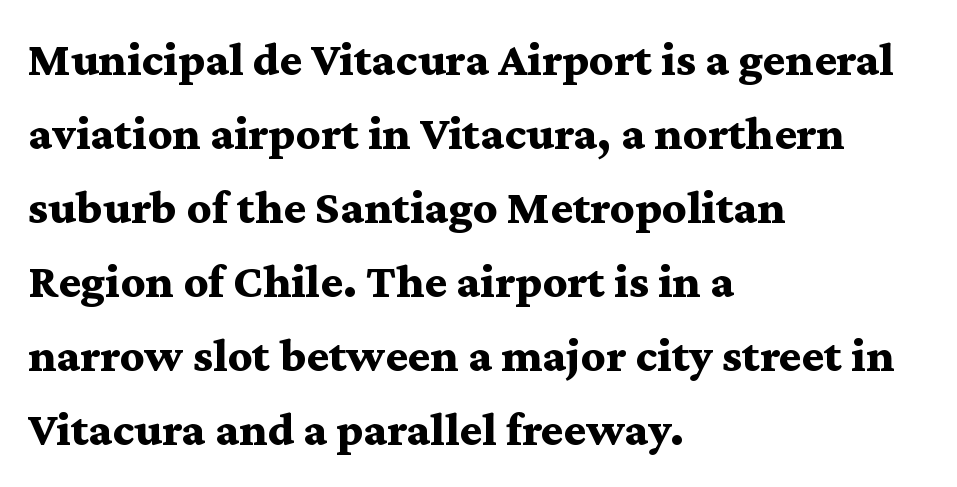
Q: Is the text bold? A: Yes.
Q: Is the text italic (slanted)? A: No, it is upright.
Q: Is the typeface a serif or a sans-serif typeface? A: Serif.
Q: Is the text underlined? A: No.
Q: How is the paragraph aligned? A: Left-aligned.
Q: Is the spacing between letters normal or unusually wide? A: Normal.
Q: Is the spacing between lines tight, normal or loose? A: Normal.
Q: Width (condensed, normal, or wide)? A: Wide.
Q: Stroke contrast? A: Medium.
Q: x-height? A: Medium.
Q: Monospaced? A: No.
